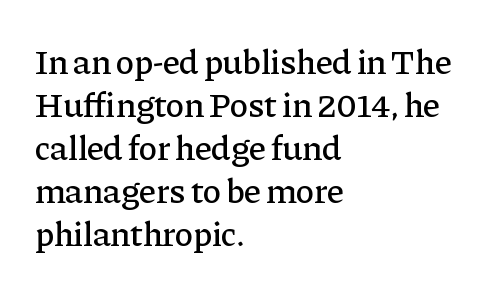
{"serif": "yes", "italic": "no", "width": "normal", "stroke_contrast": "low", "x_height": "medium", "monospaced": "no", "underline": "no", "align": "left", "line_spacing_ratio": 1.23, "letter_spacing": "normal", "letter_spacing_em": 0.0, "glyph_px": 35}
